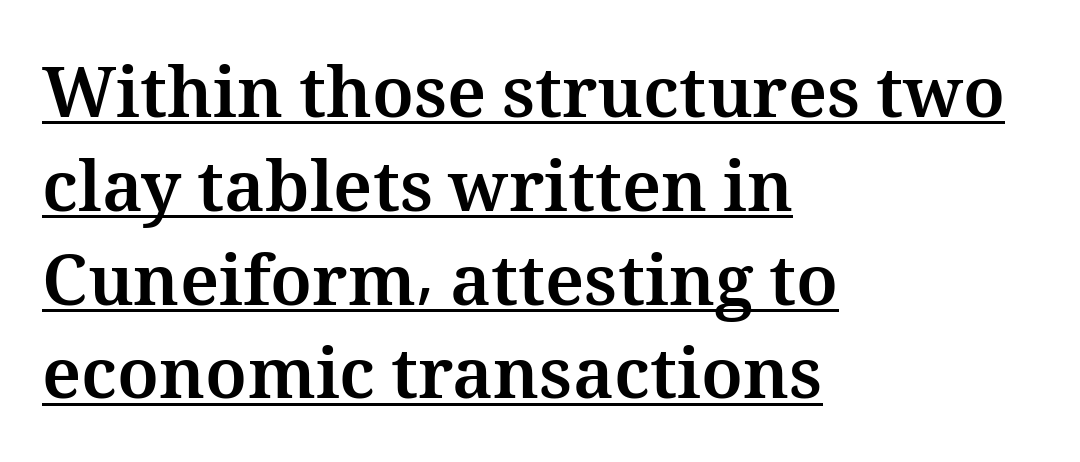
{"italic": "no", "bold": "yes", "weight": "bold", "width": "normal", "stroke_contrast": "medium", "x_height": "medium", "monospaced": "no", "underline": "yes", "align": "left", "line_spacing": "normal", "line_spacing_ratio": 1.34, "letter_spacing": "normal", "letter_spacing_em": 0.0, "glyph_px": 70}
